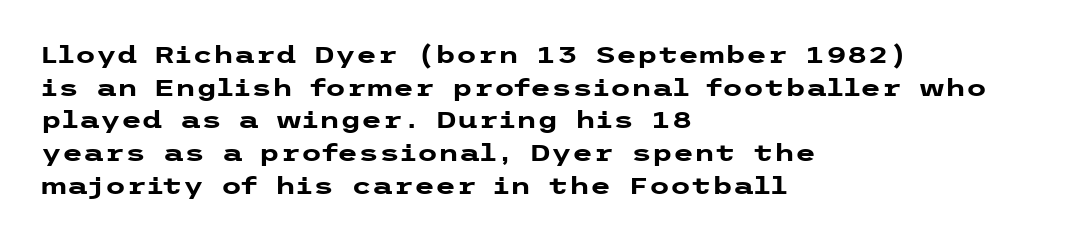
{"italic": "no", "bold": "yes", "underline": "no", "align": "left", "line_spacing": "normal", "line_spacing_ratio": 1.36, "letter_spacing": "normal", "letter_spacing_em": 0.0, "glyph_px": 24}
